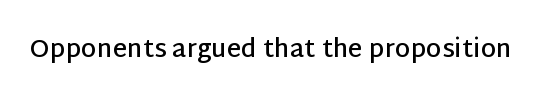
{"italic": "no", "bold": "semi", "underline": "no", "letter_spacing": "normal", "letter_spacing_em": 0.0, "glyph_px": 25}
